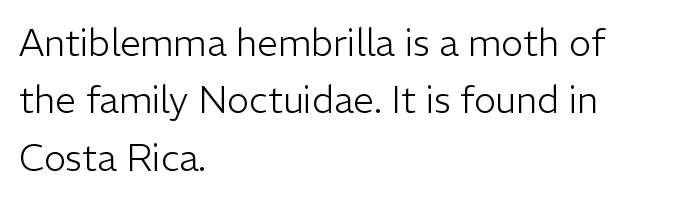
Q: Is the text bold? A: No.
Q: Is the text italic (slanted)? A: No, it is upright.
Q: Is the typeface a serif or a sans-serif typeface? A: Sans-serif.
Q: Is the text underlined? A: No.
Q: How is the paragraph aligned? A: Left-aligned.
Q: Is the spacing between letters normal or unusually wide? A: Normal.
Q: Is the spacing between lines tight, normal or loose? A: Normal.
Q: Width (condensed, normal, or wide)? A: Normal.
Q: Stroke contrast? A: Low.
Q: x-height? A: Medium.
Q: Monospaced? A: No.
